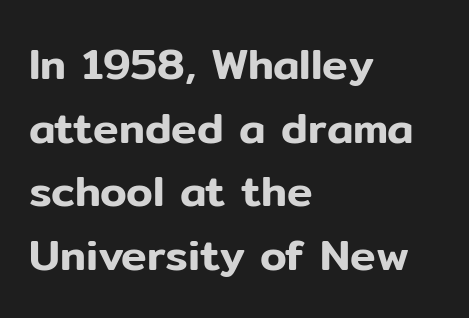
The image shows 43 px sans-serif type, upright; set left-aligned, normal line spacing (1.48x), normal letter spacing, not underlined; low stroke contrast and a medium x-height.
